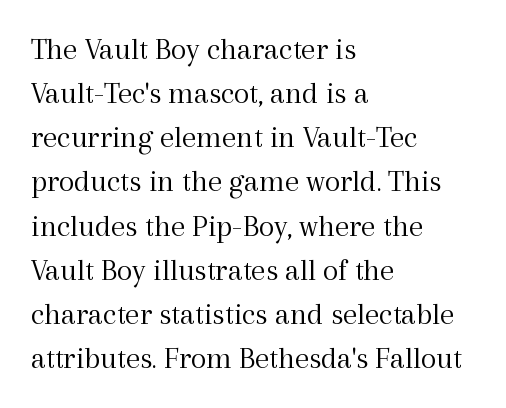
Q: Is the text bold? A: No.
Q: Is the text italic (slanted)? A: No, it is upright.
Q: Is the typeface a serif or a sans-serif typeface? A: Serif.
Q: Is the text underlined? A: No.
Q: How is the paragraph aligned? A: Left-aligned.
Q: Is the spacing between letters normal or unusually wide? A: Normal.
Q: Is the spacing between lines tight, normal or loose? A: Normal.
Q: Width (condensed, normal, or wide)? A: Normal.
Q: x-height? A: Medium.
Q: Monospaced? A: No.
